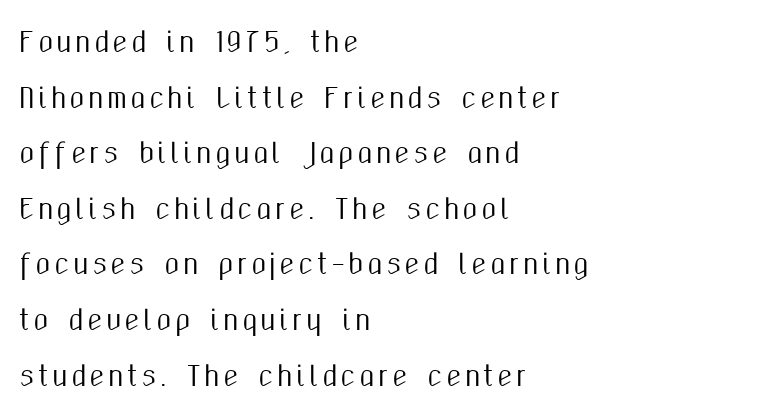
{"italic": "no", "underline": "no", "align": "left", "line_spacing": "loose", "line_spacing_ratio": 2.06, "glyph_px": 27}
